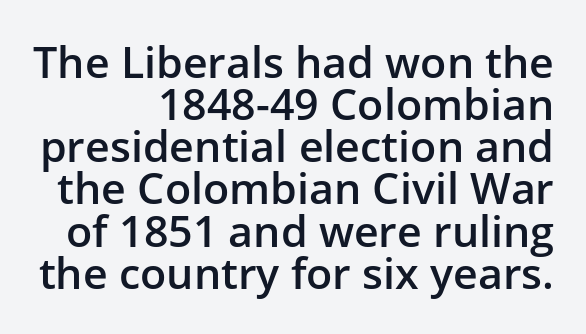
{"serif": "no", "italic": "no", "bold": "semi", "weight": "semibold", "width": "normal", "stroke_contrast": "low", "x_height": "medium", "monospaced": "no", "underline": "no", "align": "right", "line_spacing": "tight", "line_spacing_ratio": 0.98, "letter_spacing": "normal", "letter_spacing_em": 0.0, "glyph_px": 43}
